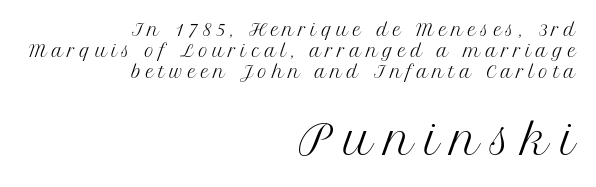
{"bold": "no", "weight": "regular", "width": "normal", "stroke_contrast": "medium", "x_height": "medium", "monospaced": "no", "underline": "no", "align": "right", "line_spacing": "normal", "line_spacing_ratio": 1.32, "letter_spacing": "wide", "letter_spacing_em": 0.29, "larger_block": "second", "size_ratio": 2.5, "glyph_px": 40}
